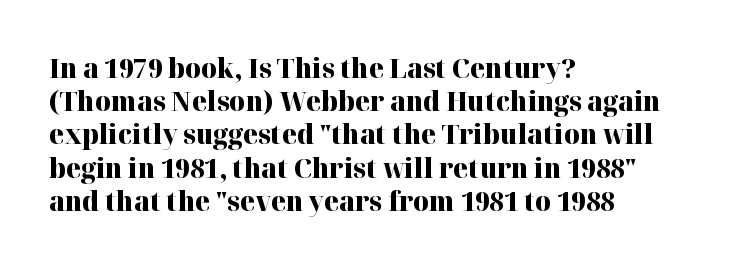
{"italic": "no", "bold": "yes", "underline": "no", "align": "left", "line_spacing_ratio": 1.23, "letter_spacing": "normal", "letter_spacing_em": 0.0, "glyph_px": 27}
